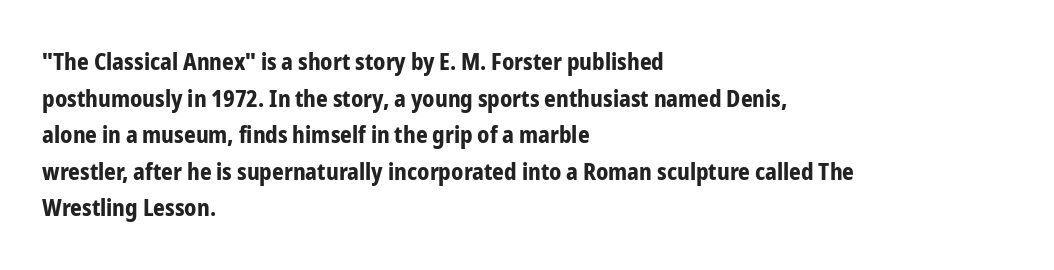
The image shows 23 px bold type, upright; set left-aligned, normal line spacing (1.59x), normal letter spacing, not underlined.
